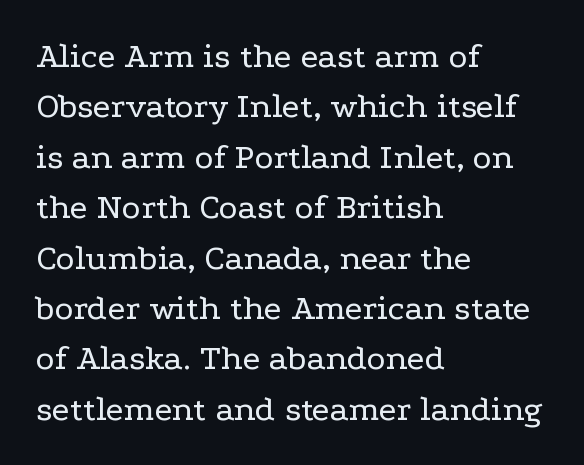
The weight tops out at a normal text grade. Plain, unruled lines of type. Here the designer chose a conventional face with non-uniform glyph widths. Nothing unusual about the tracking: characters are spaced as the font intends. The rows are spaced the way most documents space them.
